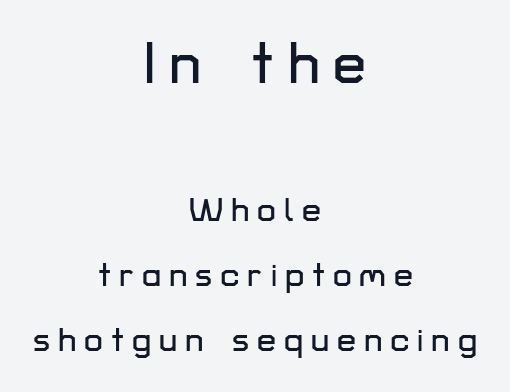
The glyphs in this specimen are sans serif. Note: larger setting up top, smaller setting below. Characters follow at a spacing far wider than the type designer built in. This block would shrink considerably if given ordinary leading; it's expanded now. The face used here is proportionally spaced, like ordinary book or web type. The typography opts for an upright posture over an oblique one.
